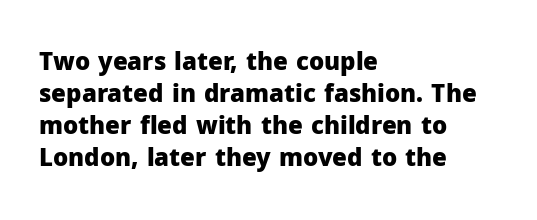
The image shows 24 px bold type, upright; set left-aligned, normal line spacing (1.33x), normal letter spacing, not underlined.
